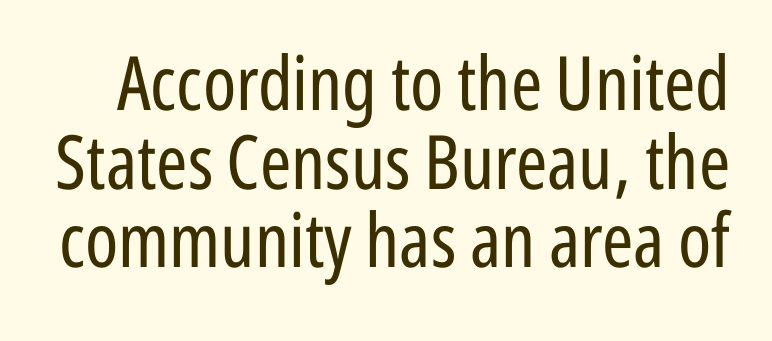
{"serif": "no", "italic": "no", "bold": "no", "weight": "regular", "width": "condensed", "stroke_contrast": "low", "x_height": "medium", "monospaced": "no", "underline": "no", "line_spacing": "tight", "line_spacing_ratio": 1.05, "letter_spacing": "normal", "letter_spacing_em": 0.0, "glyph_px": 75}
